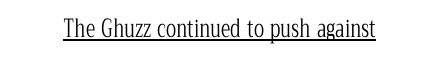
{"italic": "no", "bold": "no", "underline": "yes", "letter_spacing": "normal", "letter_spacing_em": 0.0, "glyph_px": 24}
